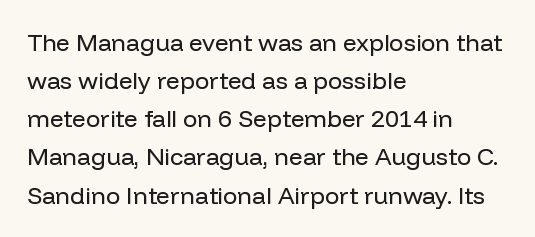
Q: Is the text bold? A: No.
Q: Is the text italic (slanted)? A: No, it is upright.
Q: Is the text underlined? A: No.
Q: How is the paragraph aligned? A: Left-aligned.
Q: Is the spacing between letters normal or unusually wide? A: Normal.
Q: Is the spacing between lines tight, normal or loose? A: Normal.
